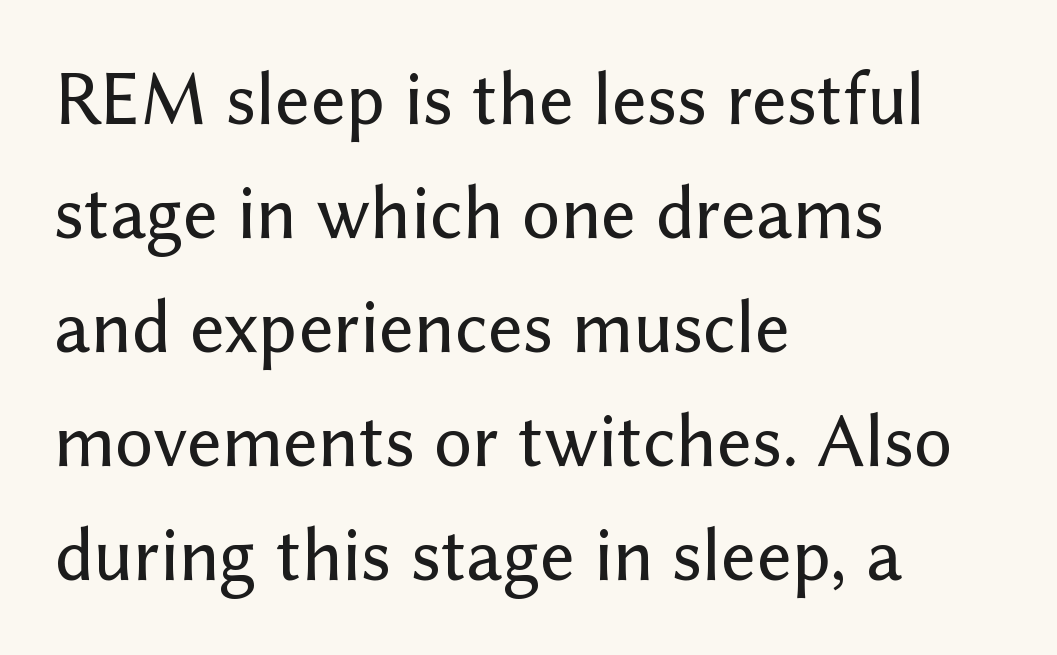
The image shows 76 px sans-serif type, upright; set left-aligned, normal line spacing (1.5x), normal letter spacing, not underlined; low stroke contrast and a medium x-height.
